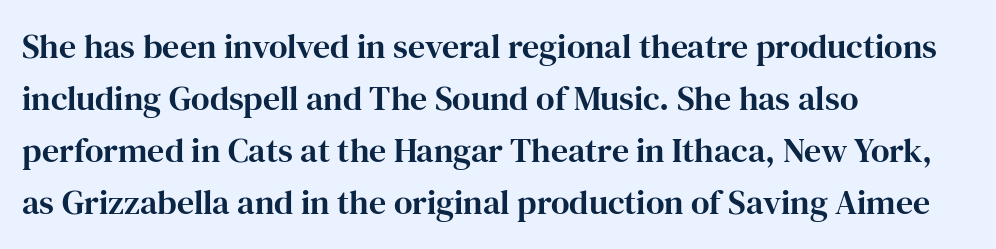
The image shows 34 px serif type, upright; set left-aligned, normal line spacing (1.53x), normal letter spacing, not underlined; high stroke contrast and a medium x-height.
